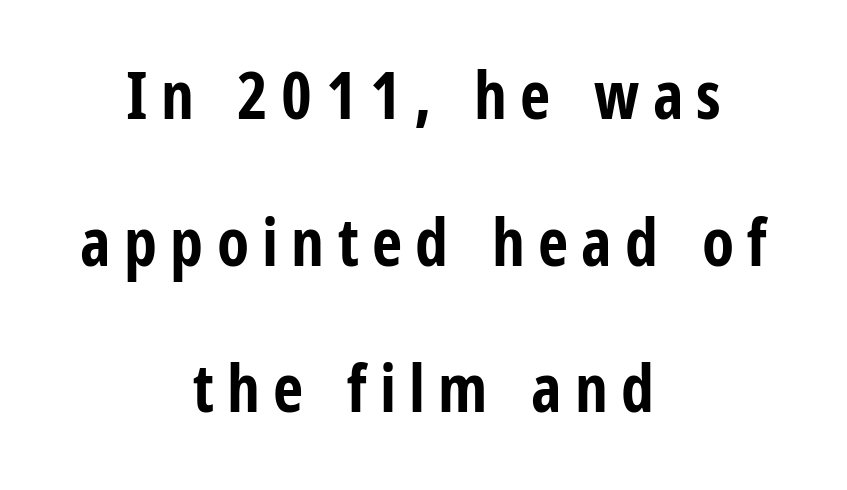
{"serif": "no", "italic": "no", "bold": "yes", "weight": "bold", "width": "condensed", "stroke_contrast": "low", "x_height": "medium", "monospaced": "no", "underline": "no", "align": "center", "line_spacing": "loose", "line_spacing_ratio": 2.22, "letter_spacing": "wide", "letter_spacing_em": 0.2, "glyph_px": 66}
